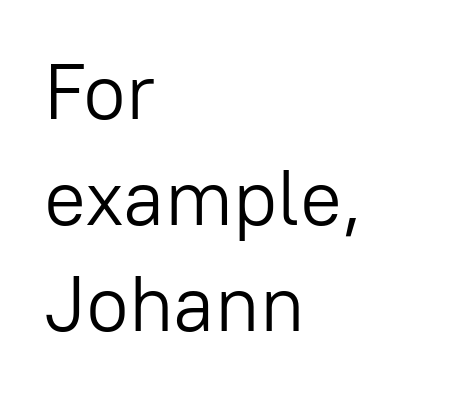
{"serif": "no", "italic": "no", "bold": "no", "weight": "light", "width": "normal", "stroke_contrast": "low", "x_height": "medium", "monospaced": "no", "underline": "no", "align": "left", "line_spacing": "normal", "line_spacing_ratio": 1.36, "letter_spacing": "normal", "letter_spacing_em": 0.0, "glyph_px": 78}
